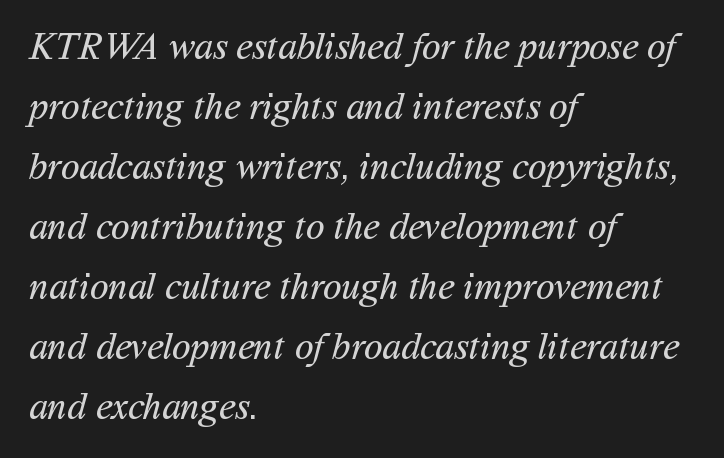
Q: Is the text bold? A: No.
Q: Is the typeface a serif or a sans-serif typeface? A: Sans-serif.
Q: Is the text underlined? A: No.
Q: How is the paragraph aligned? A: Left-aligned.
Q: Is the spacing between letters normal or unusually wide? A: Normal.
Q: Is the spacing between lines tight, normal or loose? A: Normal.
Q: Width (condensed, normal, or wide)? A: Normal.
Q: Stroke contrast? A: Medium.
Q: x-height? A: Medium.
Q: Monospaced? A: No.
